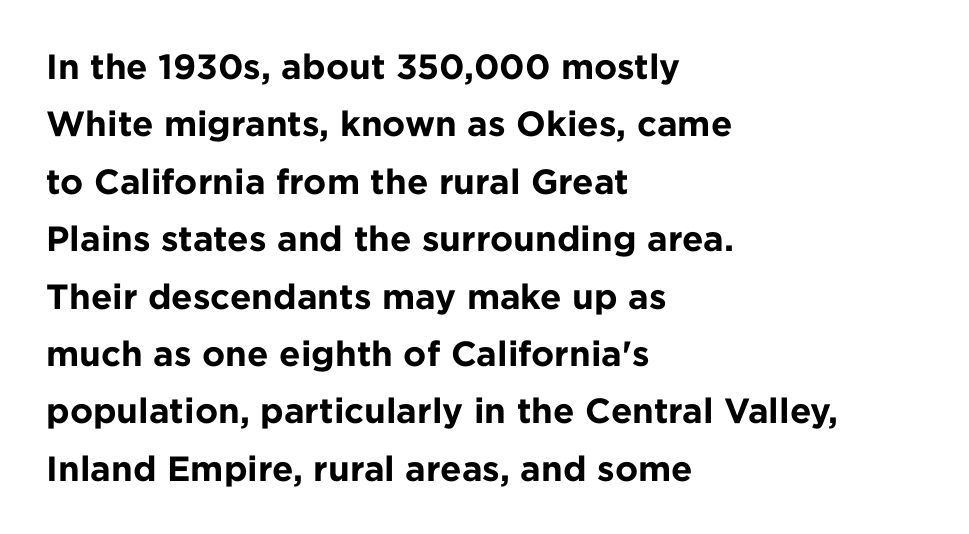
Q: Is the text bold? A: Yes.
Q: Is the text italic (slanted)? A: No, it is upright.
Q: Is the typeface a serif or a sans-serif typeface? A: Sans-serif.
Q: Is the text underlined? A: No.
Q: How is the paragraph aligned? A: Left-aligned.
Q: Is the spacing between letters normal or unusually wide? A: Normal.
Q: Is the spacing between lines tight, normal or loose? A: Normal.
Q: Width (condensed, normal, or wide)? A: Normal.
Q: Stroke contrast? A: Low.
Q: x-height? A: Medium.
Q: Monospaced? A: No.
